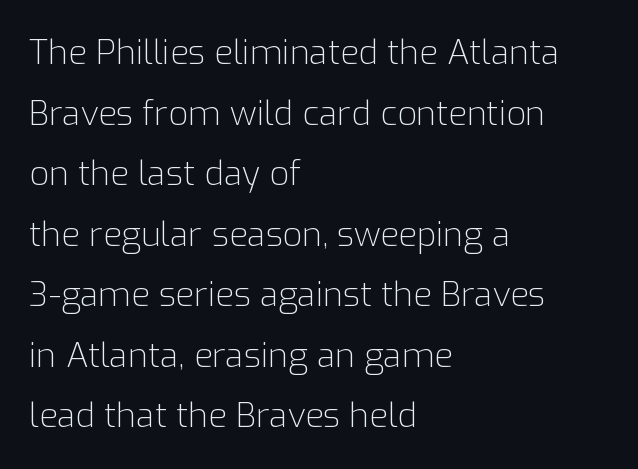
{"serif": "no", "italic": "no", "bold": "no", "weight": "light", "width": "normal", "stroke_contrast": "low", "x_height": "medium", "monospaced": "no", "underline": "no", "align": "left", "line_spacing_ratio": 1.78, "letter_spacing": "normal", "letter_spacing_em": 0.0, "glyph_px": 34}
